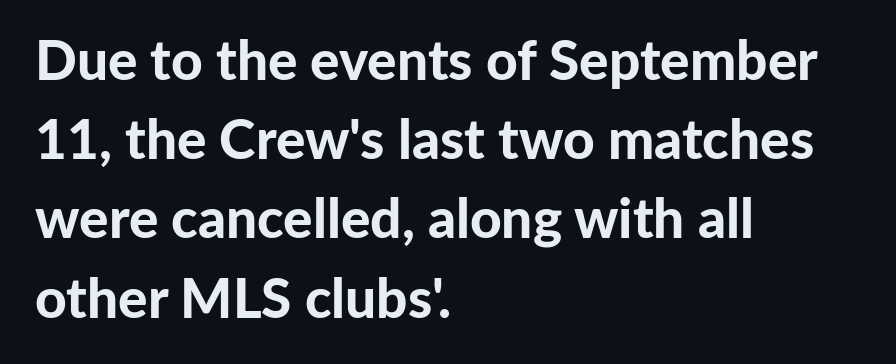
The image shows 55 px bold sans-serif type, upright; set left-aligned, normal line spacing (1.44x), normal letter spacing, not underlined; low stroke contrast and a medium x-height.
